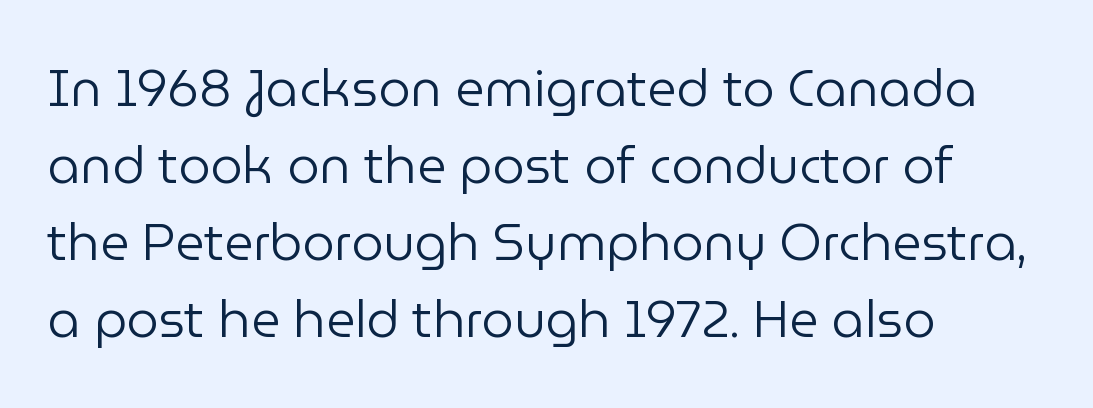
The image shows 51 px regular-weight sans-serif type, upright; set left-aligned, normal line spacing (1.51x), normal letter spacing, not underlined; low stroke contrast and a medium x-height.
